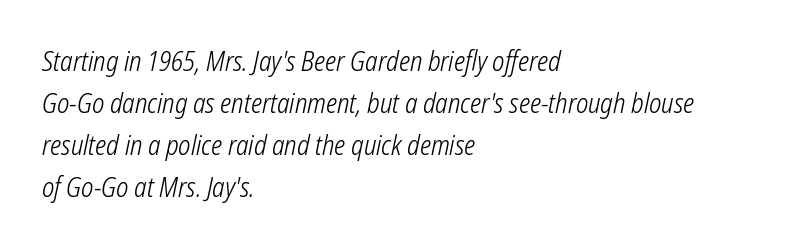
Characters are canted at an angle relative to the baseline's perpendicular. Caption: face not bold, strokes unweighted. Visually the block forms a straight wall on the left and a jagged coastline on the right. Each row of text sits above clean, open space. The gaps between neighbouring characters are ordinary and unremarkable. The designer left line spacing at the default.
